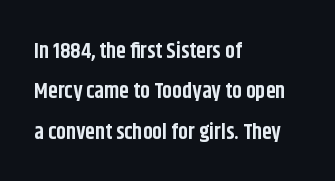
In terms of weight, the rendering is a true, heavy bold. Just letters on the line, the space beneath them empty. How are the letters spaced? Ordinarily, with no added tracking. Does the lettering tilt? It doesn't — this is upright. Short and long lines alike share a common starting point at left.
